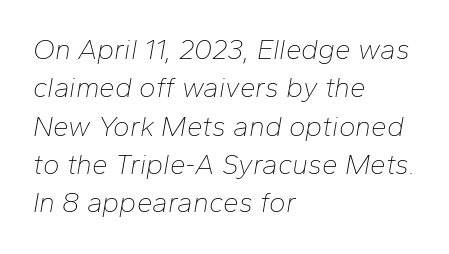
{"italic": "yes", "lean": "right", "slant_degrees": 10, "bold": "no", "weight": "thin", "width": "normal", "stroke_contrast": "low", "x_height": "medium", "monospaced": "no", "underline": "no", "align": "left", "line_spacing": "normal", "line_spacing_ratio": 1.37, "letter_spacing": "normal", "letter_spacing_em": 0.0, "glyph_px": 28}
